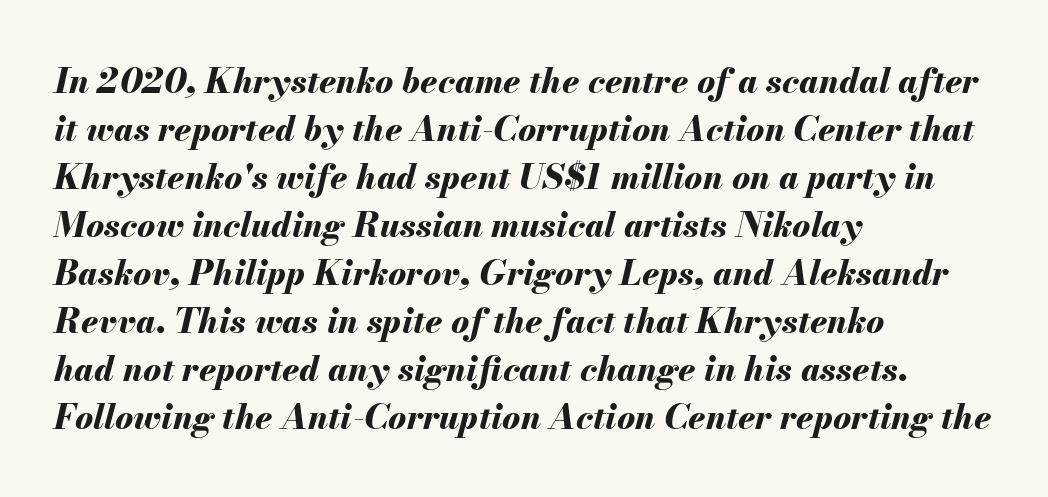
A clean baseline with only descenders dipping below it. No extra tracking has been applied to these lines. A classic flush-left, rag-right setting is used for this passage. Every character sits at an angle, as italics do.
